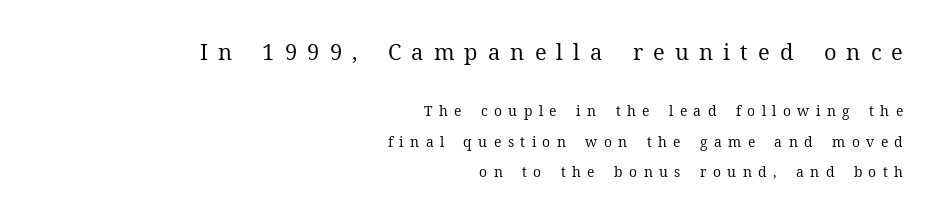
Q: Is the text bold? A: No.
Q: Is the text italic (slanted)? A: No, it is upright.
Q: Is the text underlined? A: No.
Q: How is the paragraph aligned? A: Right-aligned.
Q: Is the spacing between letters normal or unusually wide? A: Unusually wide.
Q: Is the spacing between lines tight, normal or loose? A: Loose.
Q: Which block of text is set in a larger size, the first (top) or the second (bottom)? A: The first (top) one.
